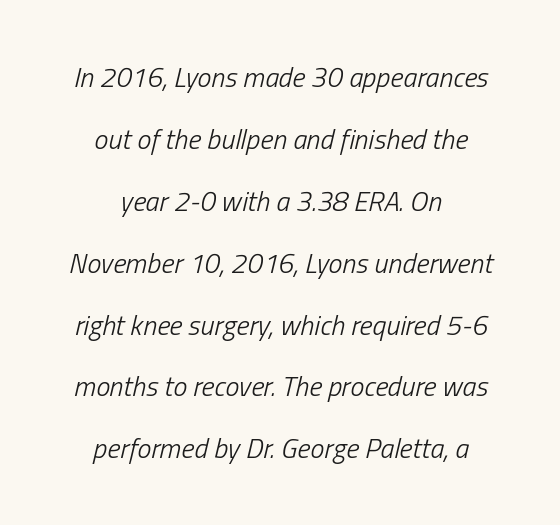
Q: Is the text bold? A: No.
Q: Is the text italic (slanted)? A: Yes, it leans right by about 13 degrees.
Q: Is the text underlined? A: No.
Q: How is the paragraph aligned? A: Centered.
Q: Is the spacing between letters normal or unusually wide? A: Normal.
Q: Is the spacing between lines tight, normal or loose? A: Loose.
Q: Width (condensed, normal, or wide)? A: Condensed.
Q: Stroke contrast? A: Low.
Q: x-height? A: Medium.
Q: Monospaced? A: No.
